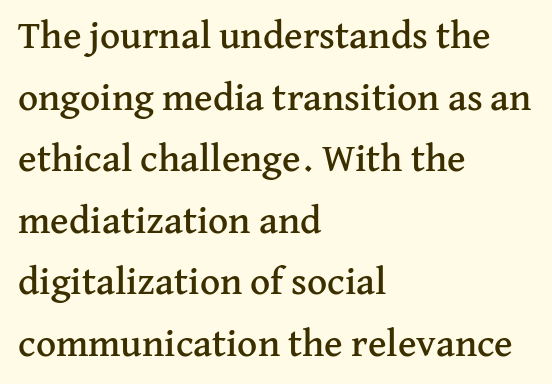
Q: Is the text italic (slanted)? A: No, it is upright.
Q: Is the typeface a serif or a sans-serif typeface? A: Serif.
Q: Is the text underlined? A: No.
Q: How is the paragraph aligned? A: Left-aligned.
Q: Is the spacing between letters normal or unusually wide? A: Normal.
Q: Is the spacing between lines tight, normal or loose? A: Normal.
Q: Width (condensed, normal, or wide)? A: Normal.
Q: Stroke contrast? A: Medium.
Q: x-height? A: Medium.
Q: Monospaced? A: No.
